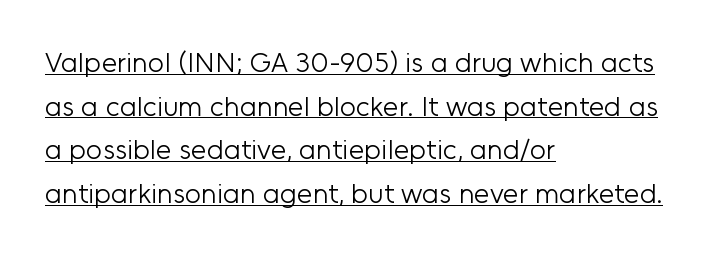
Q: Is the text bold? A: No.
Q: Is the text italic (slanted)? A: No, it is upright.
Q: Is the typeface a serif or a sans-serif typeface? A: Sans-serif.
Q: Is the text underlined? A: Yes.
Q: How is the paragraph aligned? A: Left-aligned.
Q: Is the spacing between letters normal or unusually wide? A: Normal.
Q: Is the spacing between lines tight, normal or loose? A: Normal.
Q: Width (condensed, normal, or wide)? A: Normal.
Q: Stroke contrast? A: Low.
Q: x-height? A: Medium.
Q: Monospaced? A: No.
